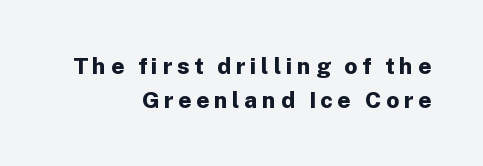
The image shows 23 px bold type, upright; set right-aligned, normal line spacing (1.47x), unusually wide letter spacing (+0.2 em), not underlined.
